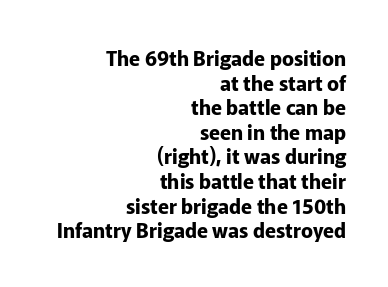
Q: Is the text bold? A: Yes.
Q: Is the text italic (slanted)? A: No, it is upright.
Q: Is the text underlined? A: No.
Q: How is the paragraph aligned? A: Right-aligned.
Q: Is the spacing between letters normal or unusually wide? A: Normal.
